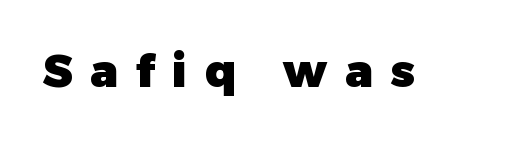
Q: Is the text bold? A: Yes.
Q: Is the text italic (slanted)? A: No, it is upright.
Q: Is the typeface a serif or a sans-serif typeface? A: Sans-serif.
Q: Is the text underlined? A: No.
Q: Is the spacing between letters normal or unusually wide? A: Unusually wide.
Q: Width (condensed, normal, or wide)? A: Normal.
Q: Stroke contrast? A: Low.
Q: x-height? A: Medium.
Q: Monospaced? A: No.
